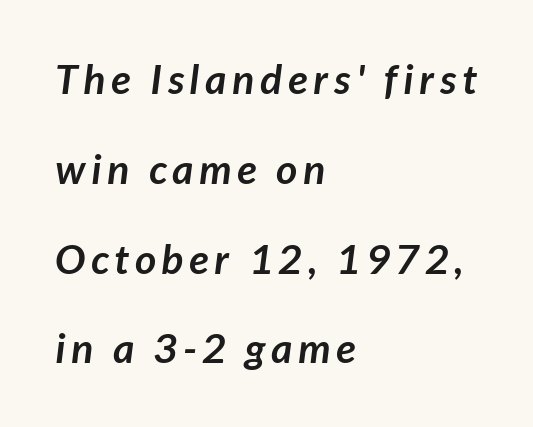
Q: Is the text bold? A: Yes.
Q: Is the typeface a serif or a sans-serif typeface? A: Sans-serif.
Q: Is the text underlined? A: No.
Q: How is the paragraph aligned? A: Left-aligned.
Q: Is the spacing between lines tight, normal or loose? A: Loose.
Q: Width (condensed, normal, or wide)? A: Normal.
Q: Stroke contrast? A: Low.
Q: x-height? A: Medium.
Q: Monospaced? A: No.
